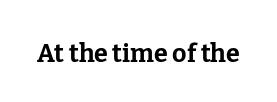
Q: Is the text bold? A: Yes.
Q: Is the text italic (slanted)? A: No, it is upright.
Q: Is the text underlined? A: No.
Q: Is the spacing between letters normal or unusually wide? A: Normal.
